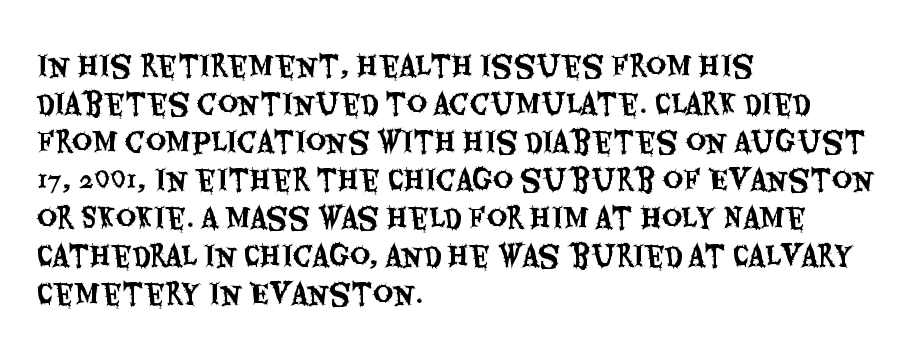
The image shows 28 px condensed sans-serif type, upright; set left-aligned, normal line spacing (1.36x), normal letter spacing, not underlined; medium stroke contrast and a large x-height.
